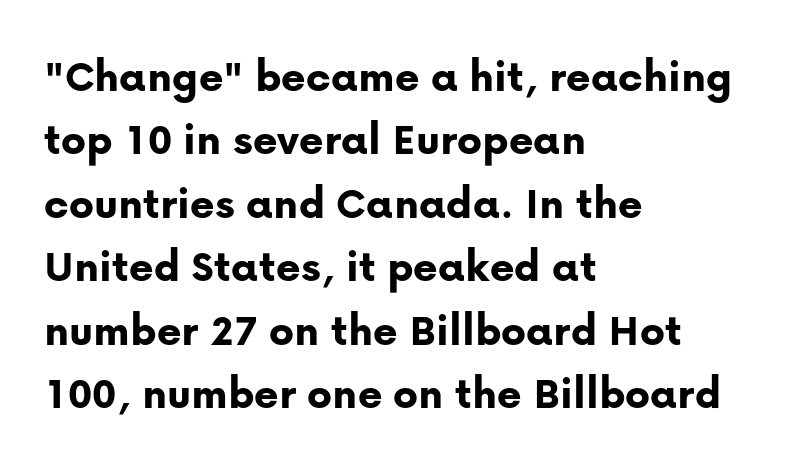
Letters rest on an invisible, unmarked baseline. Serif or sans? Sans — the stroke terminals are bare. Stroke thickness is high; the sample reads as a true bold. Layout note: lines flush left. Designer's note — italics off, roman on.
